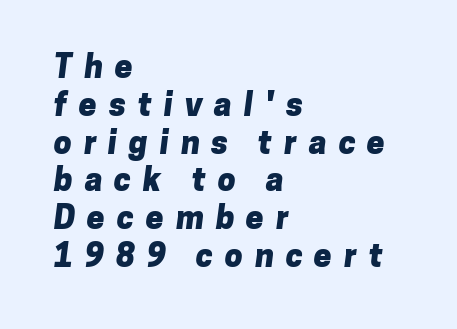
Q: Is the text bold? A: Yes.
Q: Is the typeface a serif or a sans-serif typeface? A: Sans-serif.
Q: Is the text underlined? A: No.
Q: How is the paragraph aligned? A: Left-aligned.
Q: Is the spacing between letters normal or unusually wide? A: Unusually wide.
Q: Width (condensed, normal, or wide)? A: Normal.
Q: Stroke contrast? A: Low.
Q: x-height? A: Medium.
Q: Monospaced? A: No.
